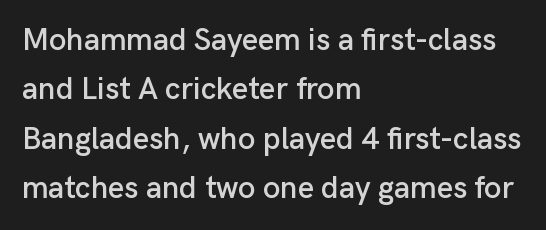
The specimen omits any rule beneath the text block's lines. Letterform terminals end flat and unadorned throughout the passage. Looks like regular typesetting: each glyph gets only the width it needs. How are the letters spaced? Ordinarily, with no added tracking. Line beginnings align vertically; line endings do not.
